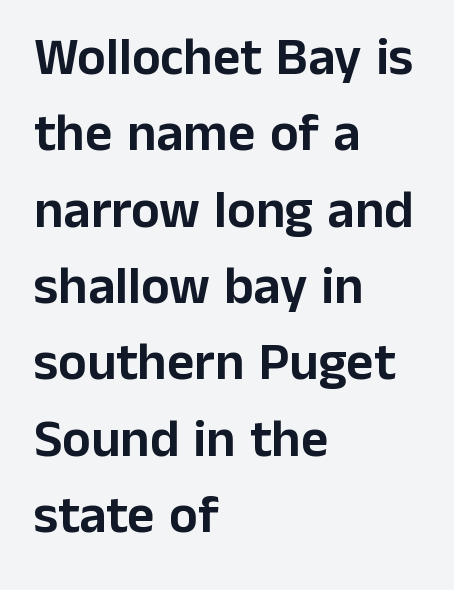
Does the leading feel generous? No, just average. Plain, unruled lines of type. The lettering holds an erect, upright posture throughout. A typesetter would call this proportional, since set widths differ per character. Each word holds together tightly as a unit, with standard inter-letter gaps.
